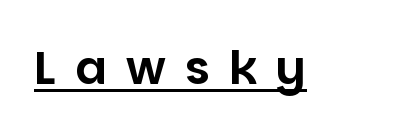
The image shows 47 px sans-serif type, upright; set unusually wide letter spacing (+0.41 em), underlined; low stroke contrast and a large x-height.
